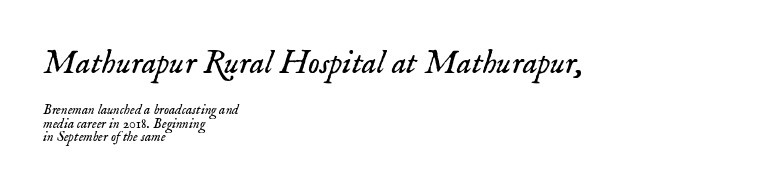
Q: Is the text bold? A: No.
Q: Is the text italic (slanted)? A: Yes, it leans right by about 18 degrees.
Q: Is the typeface a serif or a sans-serif typeface? A: Serif.
Q: Is the text underlined? A: No.
Q: How is the paragraph aligned? A: Left-aligned.
Q: Is the spacing between letters normal or unusually wide? A: Normal.
Q: Is the spacing between lines tight, normal or loose? A: Tight.
Q: Which block of text is set in a larger size, the first (top) or the second (bottom)? A: The first (top) one.
Q: Width (condensed, normal, or wide)? A: Normal.
Q: Stroke contrast? A: Low.
Q: x-height? A: Small.
Q: Monospaced? A: No.
